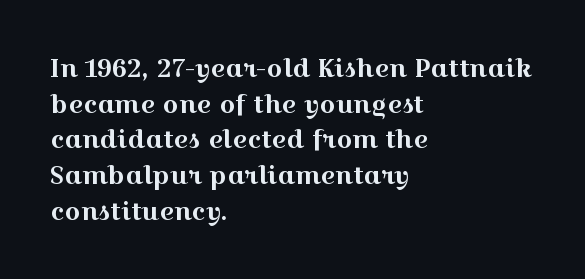
Glyph-to-glyph distance matches everyday printed text. The baseline area is clear. These lines are set flush left with a ragged right edge. Designer's note — italics off, roman on. The rendering uses a moderate line-height, typical for paragraphs.
